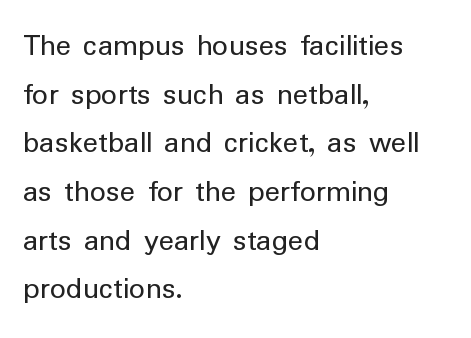
Q: Is the text bold? A: No.
Q: Is the text italic (slanted)? A: No, it is upright.
Q: Is the typeface a serif or a sans-serif typeface? A: Sans-serif.
Q: Is the text underlined? A: No.
Q: How is the paragraph aligned? A: Left-aligned.
Q: Is the spacing between letters normal or unusually wide? A: Normal.
Q: Is the spacing between lines tight, normal or loose? A: Normal.
Q: Width (condensed, normal, or wide)? A: Normal.
Q: Stroke contrast? A: Low.
Q: x-height? A: Medium.
Q: Monospaced? A: No.
